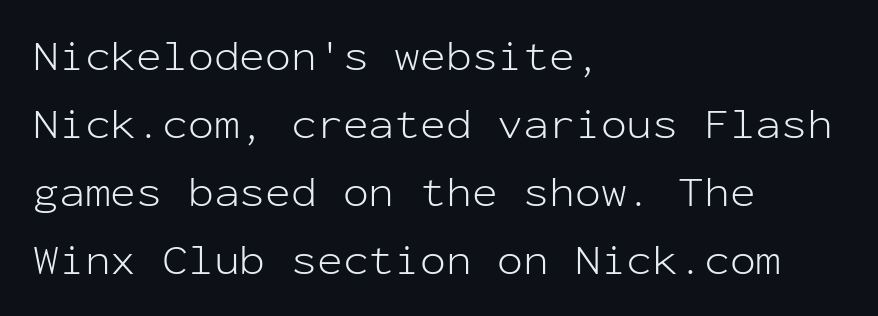
How are the letters spaced? Ordinarily, with no added tracking. Looks like terminal output: every glyph gets an equal slot. The letterforms sit at book weight or below. Does the leading feel generous? No, just average.
